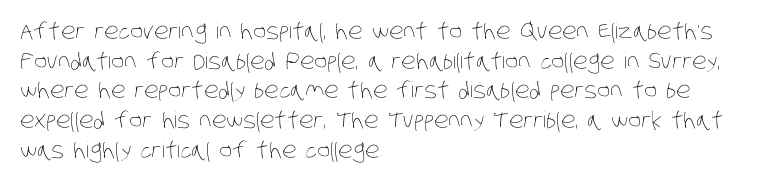
The image shows 22 px text type; set left-aligned, normal line spacing (1.35x), normal letter spacing, not underlined.
